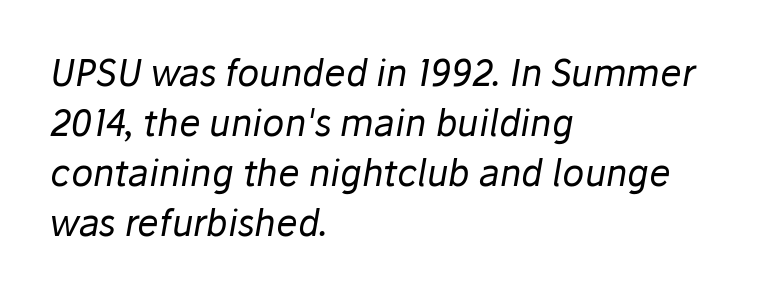
No letter is thick-stroked: the sample isn't bold. The strip under each line holds only bare page. Is there much room between lines? A standard amount, neither cramped nor airy. Spacing verdict: proportional, widths tailored to each character.
